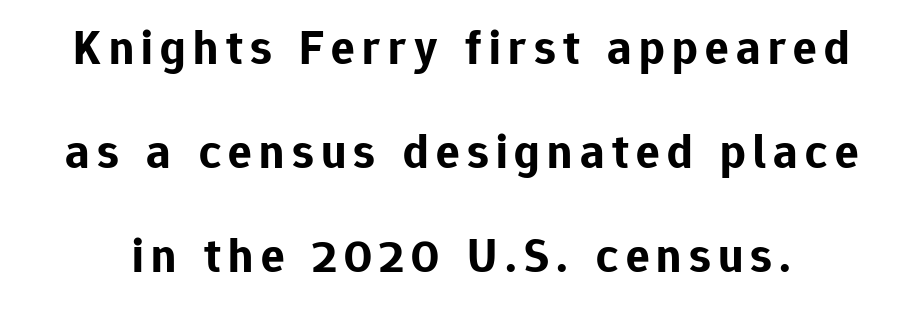
{"serif": "no", "italic": "no", "bold": "yes", "weight": "bold", "width": "normal", "stroke_contrast": "low", "x_height": "medium", "monospaced": "no", "underline": "no", "line_spacing": "loose", "line_spacing_ratio": 2.12, "glyph_px": 49}
